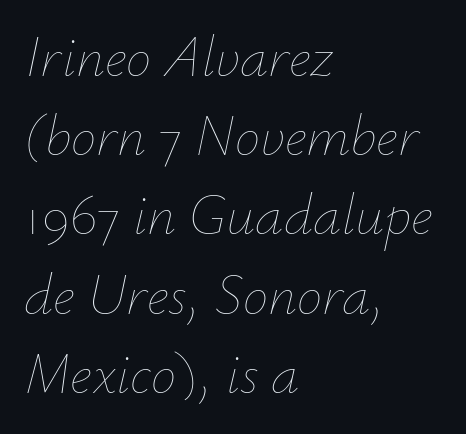
Q: Is the text bold? A: No.
Q: Is the text italic (slanted)? A: Yes, it leans right by about 12 degrees.
Q: Is the text underlined? A: No.
Q: How is the paragraph aligned? A: Left-aligned.
Q: Is the spacing between letters normal or unusually wide? A: Normal.
Q: Is the spacing between lines tight, normal or loose? A: Normal.
Q: Width (condensed, normal, or wide)? A: Normal.
Q: Stroke contrast? A: Low.
Q: x-height? A: Small.
Q: Monospaced? A: No.
